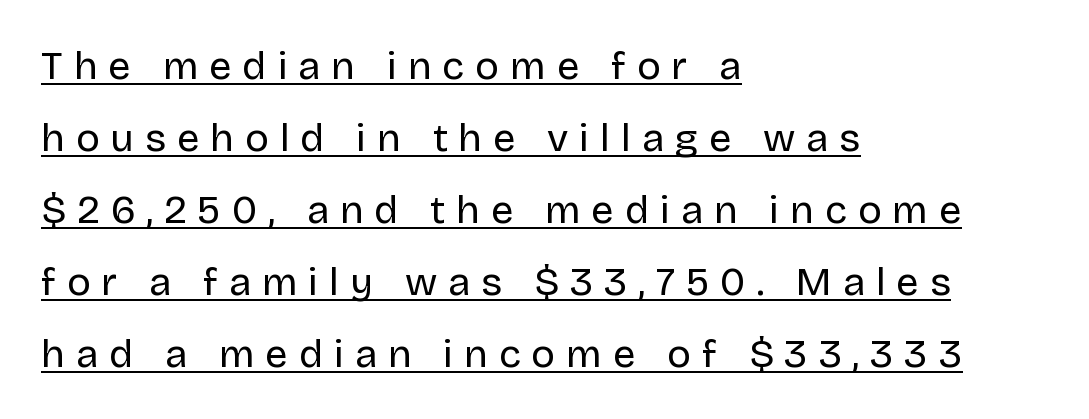
Q: Is the text bold? A: No.
Q: Is the text italic (slanted)? A: No, it is upright.
Q: Is the typeface a serif or a sans-serif typeface? A: Sans-serif.
Q: Is the text underlined? A: Yes.
Q: How is the paragraph aligned? A: Left-aligned.
Q: Is the spacing between letters normal or unusually wide? A: Unusually wide.
Q: Width (condensed, normal, or wide)? A: Normal.
Q: Stroke contrast? A: Low.
Q: x-height? A: Large.
Q: Monospaced? A: No.
